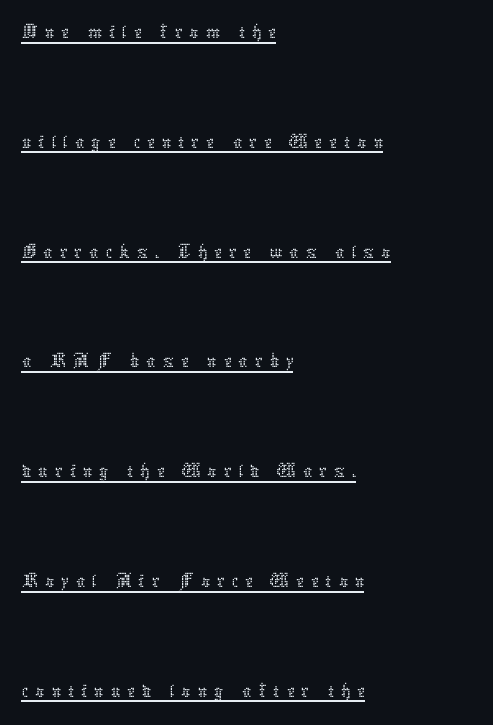
The image shows 45 px thin type, upright; set left-aligned, loose line spacing (2.44x), underlined; low stroke contrast and a medium x-height.
